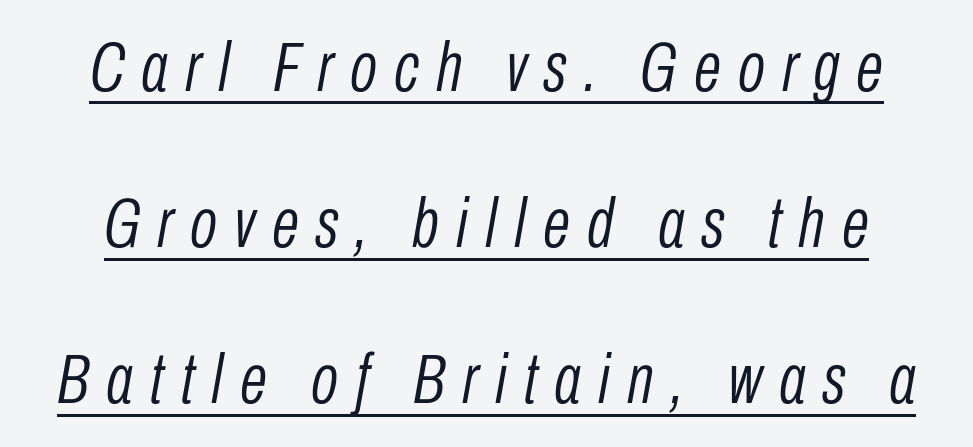
The image shows 71 px light, condensed type, italic (leaning right); set loose line spacing (2.2x), unusually wide letter spacing (+0.24 em), underlined; low stroke contrast and a medium x-height.
